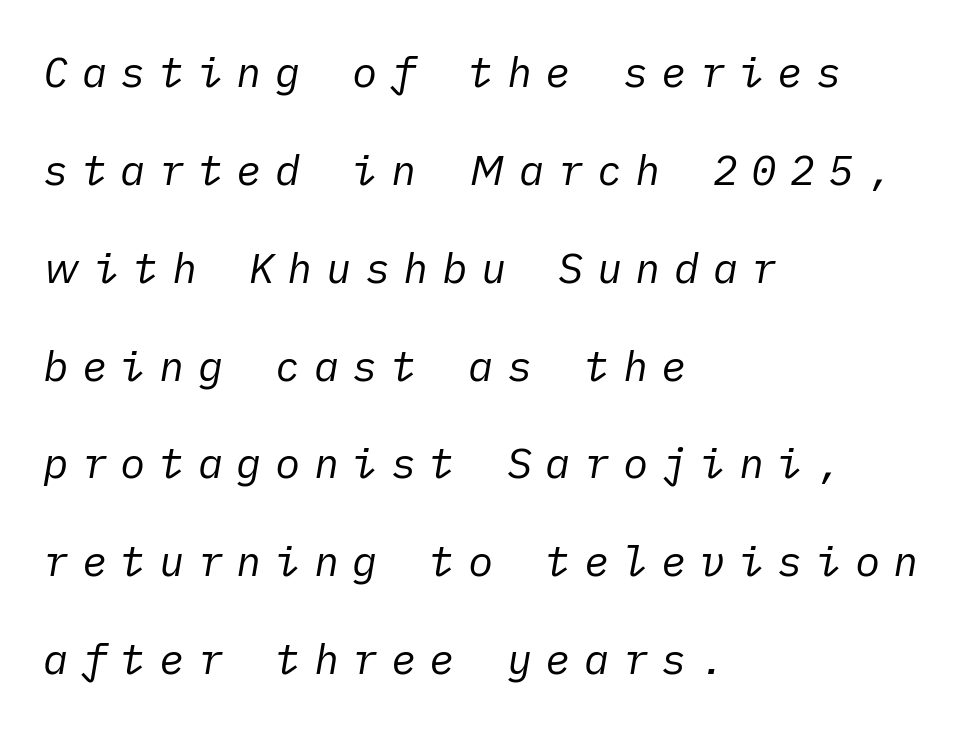
{"italic": "yes", "lean": "right", "slant_degrees": 10, "bold": "no", "weight": "regular", "width": "normal", "stroke_contrast": "low", "x_height": "medium", "underline": "no", "align": "left", "line_spacing": "loose", "line_spacing_ratio": 2.33, "letter_spacing": "wide", "letter_spacing_em": 0.32, "glyph_px": 42}
